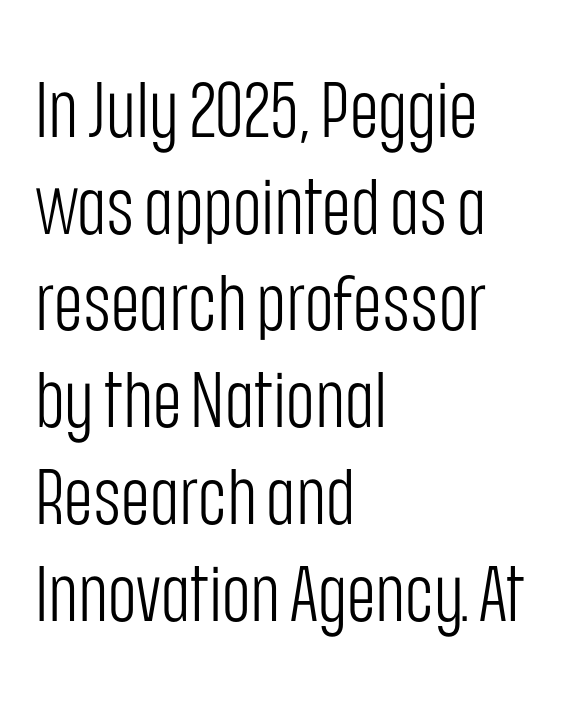
{"serif": "no", "italic": "no", "bold": "no", "weight": "light", "width": "condensed", "stroke_contrast": "low", "x_height": "large", "monospaced": "no", "underline": "no", "align": "left", "line_spacing_ratio": 1.24, "letter_spacing": "normal", "letter_spacing_em": 0.0, "glyph_px": 78}
